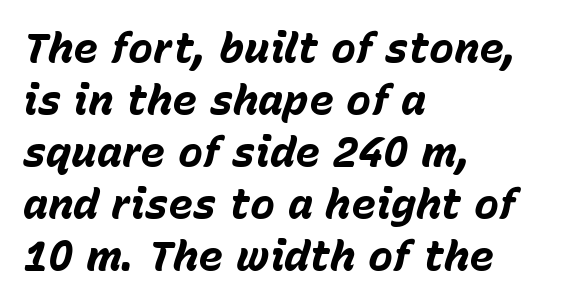
Q: Is the text bold? A: Yes.
Q: Is the text italic (slanted)? A: Yes, it leans right by about 15 degrees.
Q: Is the text underlined? A: No.
Q: How is the paragraph aligned? A: Left-aligned.
Q: Is the spacing between letters normal or unusually wide? A: Normal.
Q: Width (condensed, normal, or wide)? A: Normal.
Q: Stroke contrast? A: Low.
Q: x-height? A: Medium.
Q: Monospaced? A: No.
